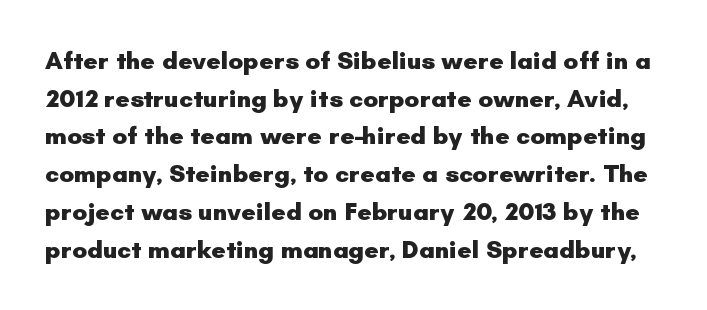
The image shows 25 px bold type, upright; set normal line spacing (1.51x), normal letter spacing, not underlined.
